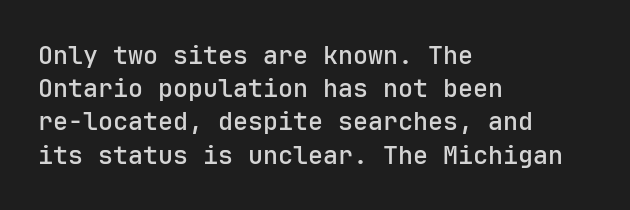
Students, observe: this is what conventionally led text looks like. Look at the tracking — it's just the regular setting, nothing added. The paragraph has a hard left edge and a soft right edge. Check under the words: just untouched page. The lettering holds an erect, upright posture throughout.
